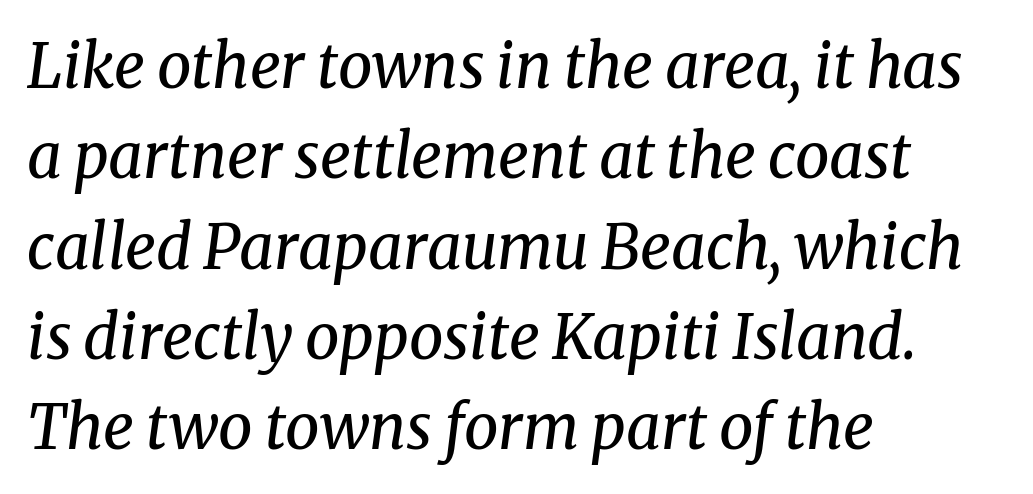
On a weight scale, this lands at 450 or below. Alignment: flush left. A typesetter would call this leading conventional body-copy spacing. Old-style or modern, the face here clearly has serifs.
